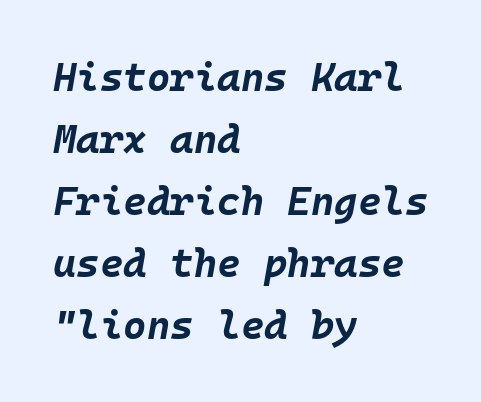
What stands out about the letter spacing? Nothing — it is the standard amount. Heft: maximum for text — a bold. Honestly, the row spacing looks completely unremarkable. Letters rest on an invisible, unmarked baseline. Fixed-width glyphs throughout — classic coding-font behaviour. A student would call this left alignment; a typographer would say flush left, rag right.
